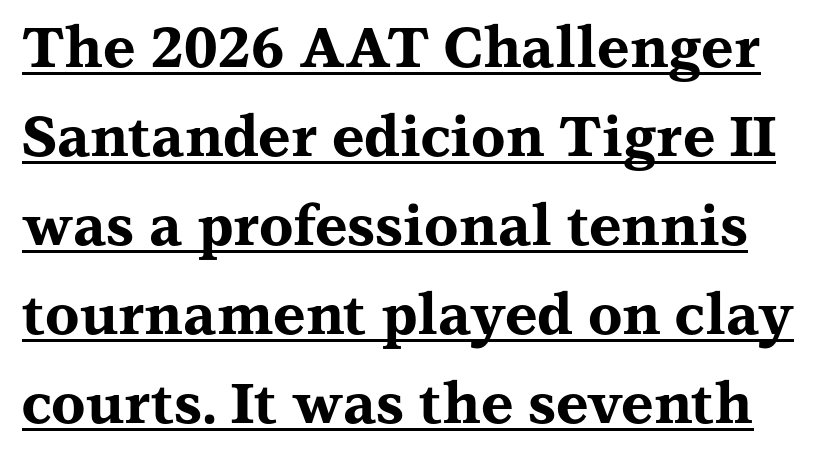
Q: Is the text bold? A: Yes.
Q: Is the text italic (slanted)? A: No, it is upright.
Q: Is the typeface a serif or a sans-serif typeface? A: Serif.
Q: Is the text underlined? A: Yes.
Q: Is the spacing between letters normal or unusually wide? A: Normal.
Q: Is the spacing between lines tight, normal or loose? A: Normal.
Q: Width (condensed, normal, or wide)? A: Wide.
Q: Stroke contrast? A: Medium.
Q: x-height? A: Medium.
Q: Monospaced? A: No.
